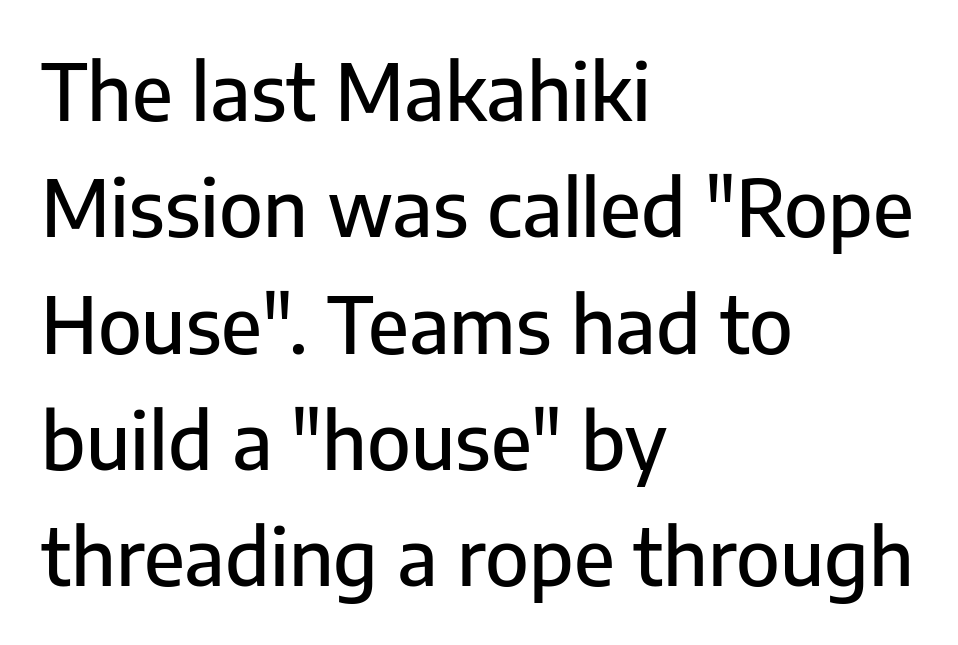
Q: Is the text italic (slanted)? A: No, it is upright.
Q: Is the typeface a serif or a sans-serif typeface? A: Sans-serif.
Q: Is the text underlined? A: No.
Q: How is the paragraph aligned? A: Left-aligned.
Q: Is the spacing between letters normal or unusually wide? A: Normal.
Q: Is the spacing between lines tight, normal or loose? A: Normal.
Q: Width (condensed, normal, or wide)? A: Normal.
Q: Stroke contrast? A: Low.
Q: x-height? A: Medium.
Q: Monospaced? A: No.
